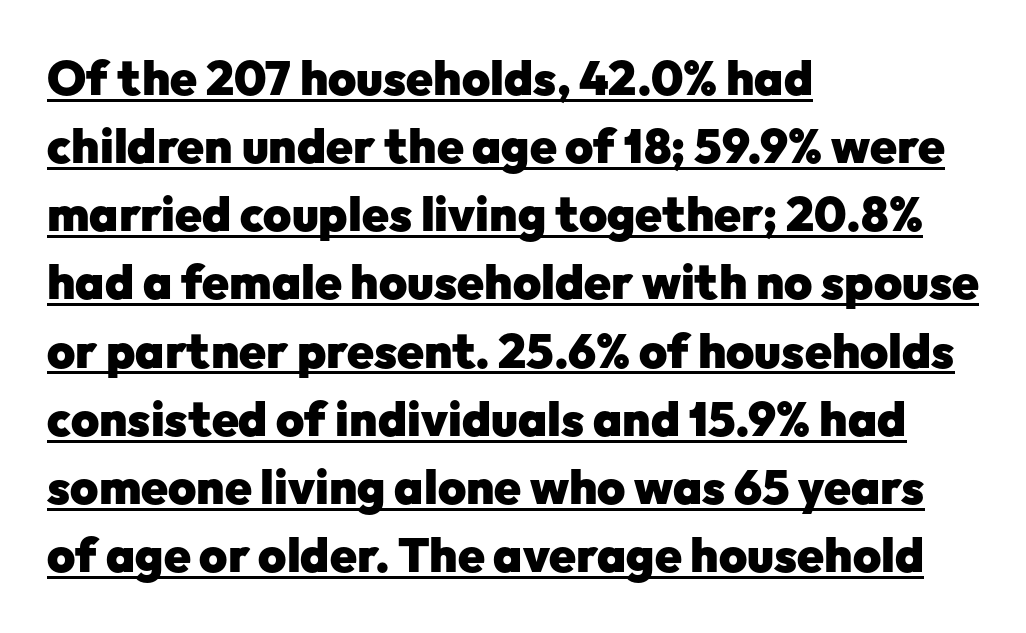
Q: Is the text bold? A: Yes.
Q: Is the text italic (slanted)? A: No, it is upright.
Q: Is the typeface a serif or a sans-serif typeface? A: Sans-serif.
Q: Is the text underlined? A: Yes.
Q: How is the paragraph aligned? A: Left-aligned.
Q: Is the spacing between letters normal or unusually wide? A: Normal.
Q: Is the spacing between lines tight, normal or loose? A: Normal.
Q: Width (condensed, normal, or wide)? A: Normal.
Q: Stroke contrast? A: Low.
Q: x-height? A: Medium.
Q: Monospaced? A: No.
